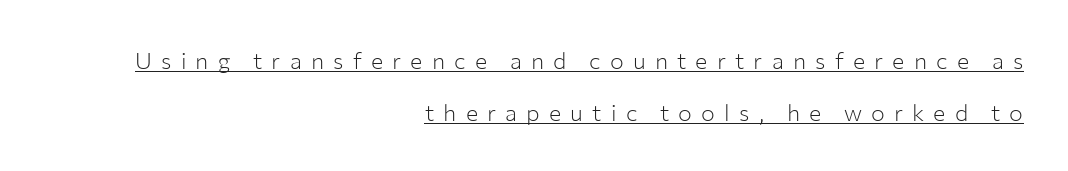
{"italic": "no", "bold": "no", "underline": "yes", "align": "right", "line_spacing": "loose", "line_spacing_ratio": 2.26, "letter_spacing": "wide", "letter_spacing_em": 0.4, "glyph_px": 23}
